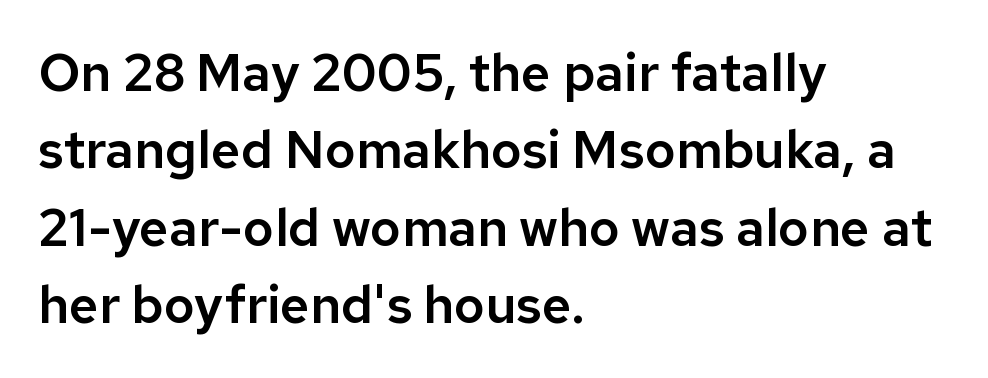
Q: Is the text italic (slanted)? A: No, it is upright.
Q: Is the typeface a serif or a sans-serif typeface? A: Sans-serif.
Q: Is the text underlined? A: No.
Q: How is the paragraph aligned? A: Left-aligned.
Q: Is the spacing between letters normal or unusually wide? A: Normal.
Q: Is the spacing between lines tight, normal or loose? A: Normal.
Q: Width (condensed, normal, or wide)? A: Normal.
Q: Stroke contrast? A: Low.
Q: x-height? A: Medium.
Q: Monospaced? A: No.
